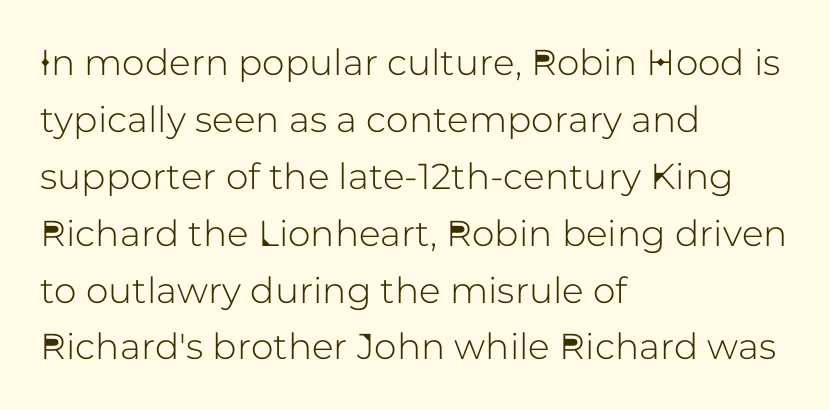
{"serif": "no", "italic": "no", "width": "normal", "stroke_contrast": "low", "x_height": "medium", "monospaced": "no", "underline": "no", "align": "left", "line_spacing": "normal", "line_spacing_ratio": 1.58, "letter_spacing": "normal", "letter_spacing_em": 0.0, "glyph_px": 36}
